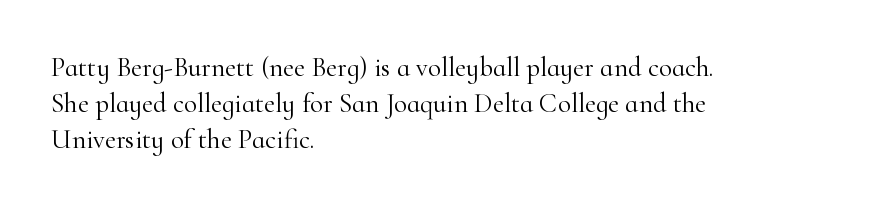
The image shows 27 px text type, upright; set left-aligned, normal line spacing (1.34x), normal letter spacing, not underlined.
